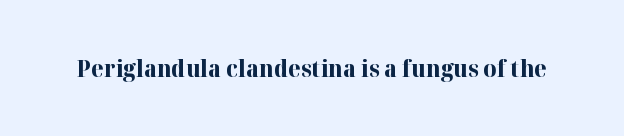
{"italic": "no", "bold": "yes", "underline": "no", "letter_spacing": "normal", "letter_spacing_em": 0.0, "glyph_px": 23}
